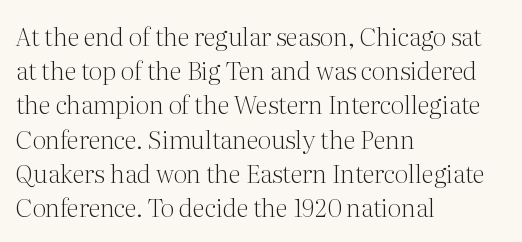
The area under the type is left untouched. A roman cut, with each character standing at attention. Observe the ordinary spacing: letters are neighbours, not strangers. Notice how the passage keeps a crisp vertical edge on the left only.
